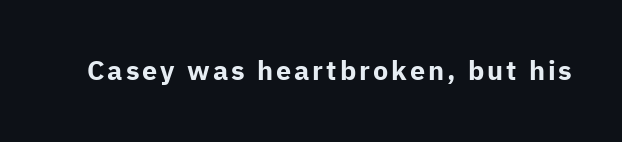
The lettering holds an erect, upright posture throughout. Check the space under the baseline: it is left empty. Does the weight exceed regular? Yes, all the way to bold.
